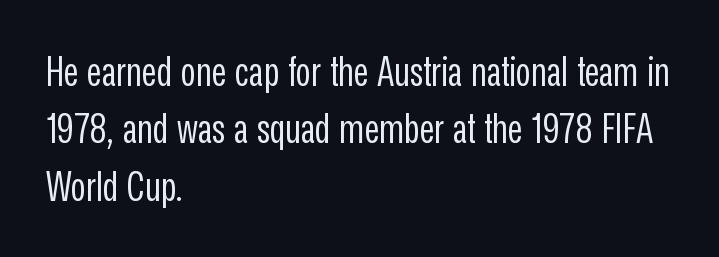
The image shows 41 px regular-weight, condensed sans-serif type, upright; set left-aligned, normal line spacing (1.4x), normal letter spacing, not underlined; low stroke contrast and a medium x-height.
